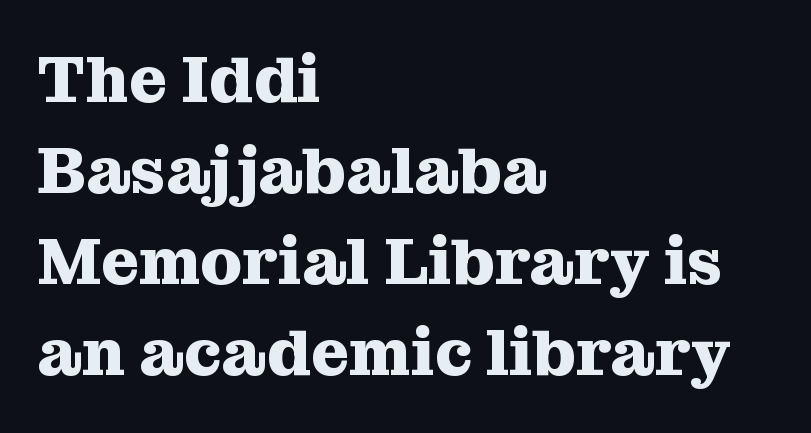
The image shows 66 px heavy serif type, upright; set left-aligned, normal line spacing (1.38x), normal letter spacing, not underlined; medium stroke contrast and a medium x-height.
